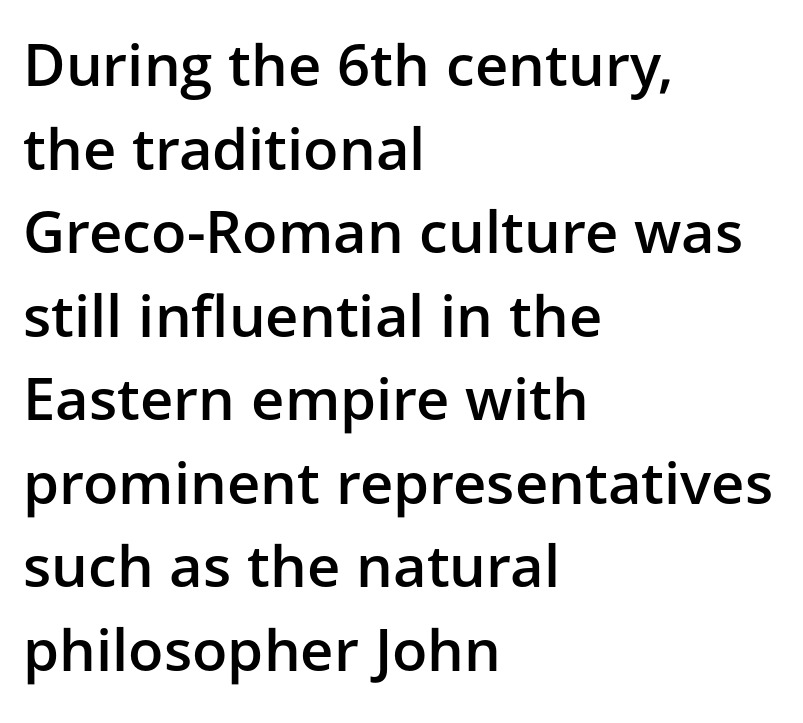
The image shows 58 px semibold sans-serif type, upright; set left-aligned, normal line spacing (1.44x), normal letter spacing, not underlined; low stroke contrast and a medium x-height.
